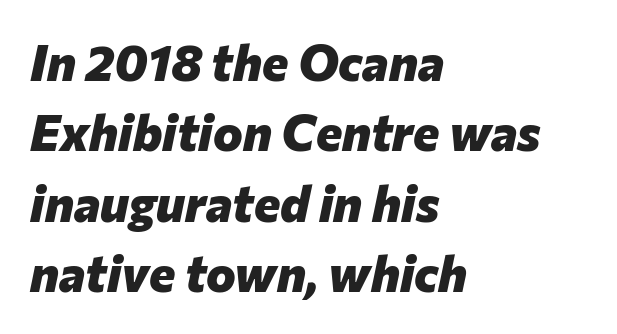
The image shows 50 px heavy type, italic (leaning right); set left-aligned, normal line spacing (1.41x), normal letter spacing, not underlined; low stroke contrast and a medium x-height.
